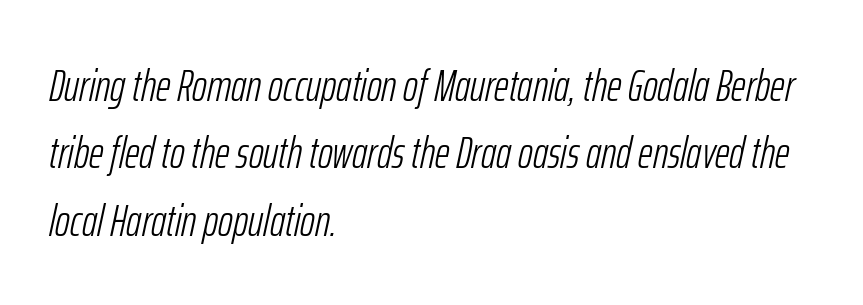
{"italic": "yes", "lean": "right", "slant_degrees": 12, "bold": "no", "weight": "light", "width": "condensed", "stroke_contrast": "low", "x_height": "medium", "monospaced": "no", "underline": "no", "align": "left", "line_spacing": "normal", "line_spacing_ratio": 1.5, "letter_spacing": "normal", "letter_spacing_em": 0.0, "glyph_px": 45}
